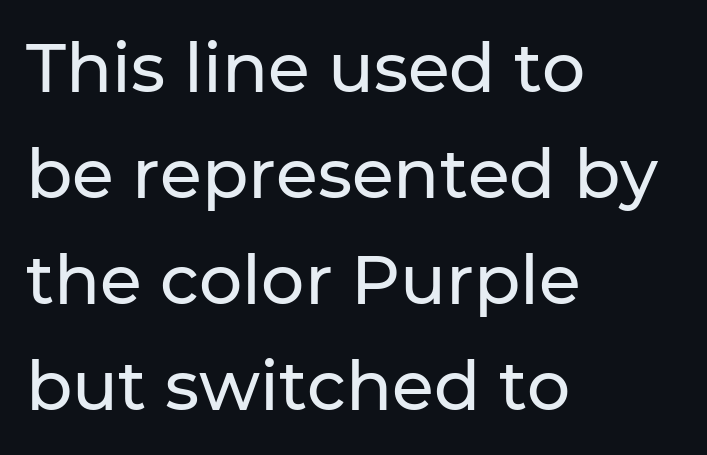
{"serif": "no", "italic": "no", "width": "normal", "stroke_contrast": "low", "x_height": "medium", "monospaced": "no", "underline": "no", "align": "left", "line_spacing": "normal", "line_spacing_ratio": 1.56, "letter_spacing": "normal", "letter_spacing_em": 0.0, "glyph_px": 68}
